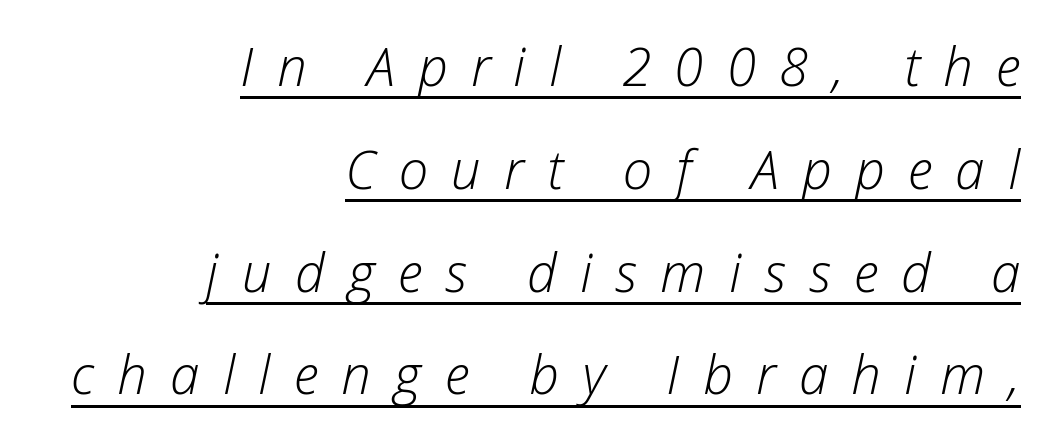
Does the lettering tilt? It does — this is italic. The letters are spread apart with noticeably loose tracking. The rendered words wear a rule along their underside. Heaviness? Minimal to ordinary, like unemphasized prose. Think of a printed novel: that variable character pitch is what you see here.
